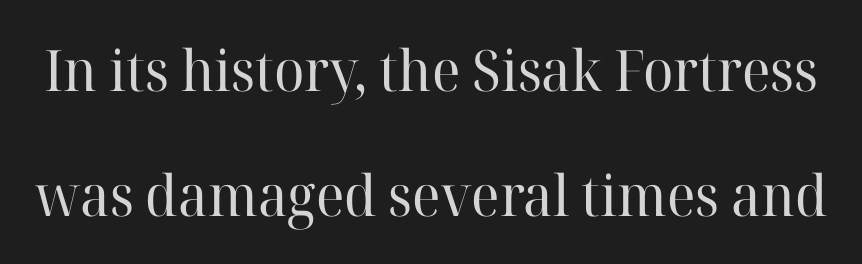
The passage shown is not bold in any degree. The area under the type is left untouched. What's the leading like? Stretched, with rows far apart. The designer went with a serif here, giving each stem small feet. The letters advance in unequal steps, a hallmark of proportional type. The axis of the letterforms is exactly vertical.
